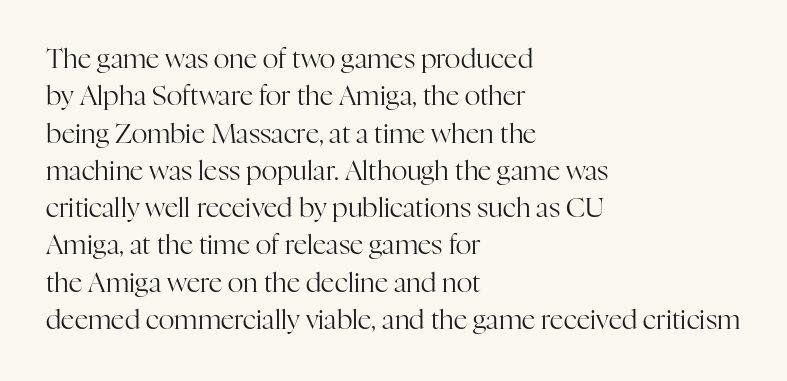
Q: Is the text bold? A: No.
Q: Is the text italic (slanted)? A: No, it is upright.
Q: Is the text underlined? A: No.
Q: How is the paragraph aligned? A: Left-aligned.
Q: Is the spacing between letters normal or unusually wide? A: Normal.
Q: Is the spacing between lines tight, normal or loose? A: Normal.
